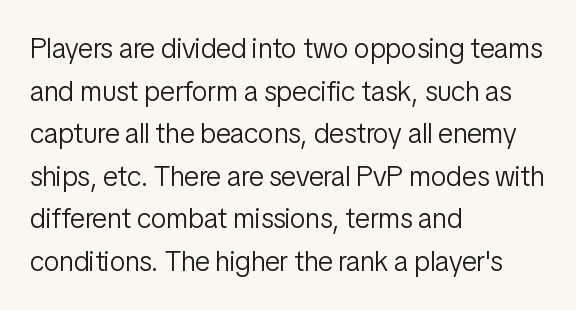
Q: Is the text bold? A: No.
Q: Is the text italic (slanted)? A: No, it is upright.
Q: Is the typeface a serif or a sans-serif typeface? A: Sans-serif.
Q: Is the text underlined? A: No.
Q: How is the paragraph aligned? A: Left-aligned.
Q: Is the spacing between letters normal or unusually wide? A: Normal.
Q: Is the spacing between lines tight, normal or loose? A: Normal.
Q: Width (condensed, normal, or wide)? A: Condensed.
Q: Stroke contrast? A: Low.
Q: x-height? A: Medium.
Q: Monospaced? A: No.
